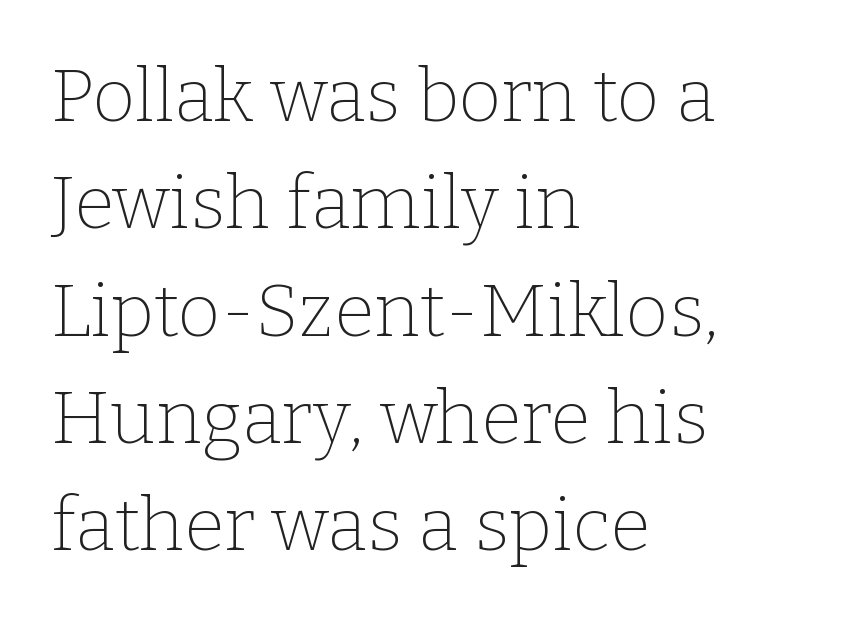
Q: Is the text bold? A: No.
Q: Is the text italic (slanted)? A: No, it is upright.
Q: Is the typeface a serif or a sans-serif typeface? A: Serif.
Q: Is the text underlined? A: No.
Q: How is the paragraph aligned? A: Left-aligned.
Q: Is the spacing between letters normal or unusually wide? A: Normal.
Q: Is the spacing between lines tight, normal or loose? A: Normal.
Q: Width (condensed, normal, or wide)? A: Normal.
Q: Stroke contrast? A: Low.
Q: x-height? A: Medium.
Q: Monospaced? A: No.
